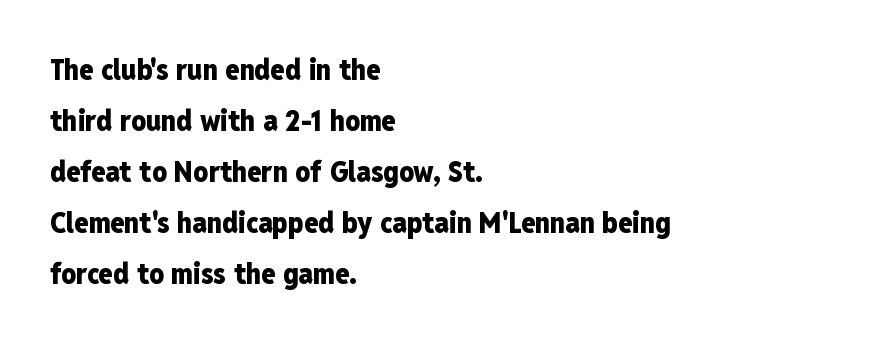
{"serif": "no", "italic": "no", "bold": "yes", "weight": "heavy", "width": "condensed", "stroke_contrast": "low", "x_height": "medium", "monospaced": "no", "underline": "no", "align": "left", "line_spacing_ratio": 1.76, "letter_spacing": "normal", "letter_spacing_em": 0.0, "glyph_px": 29}
